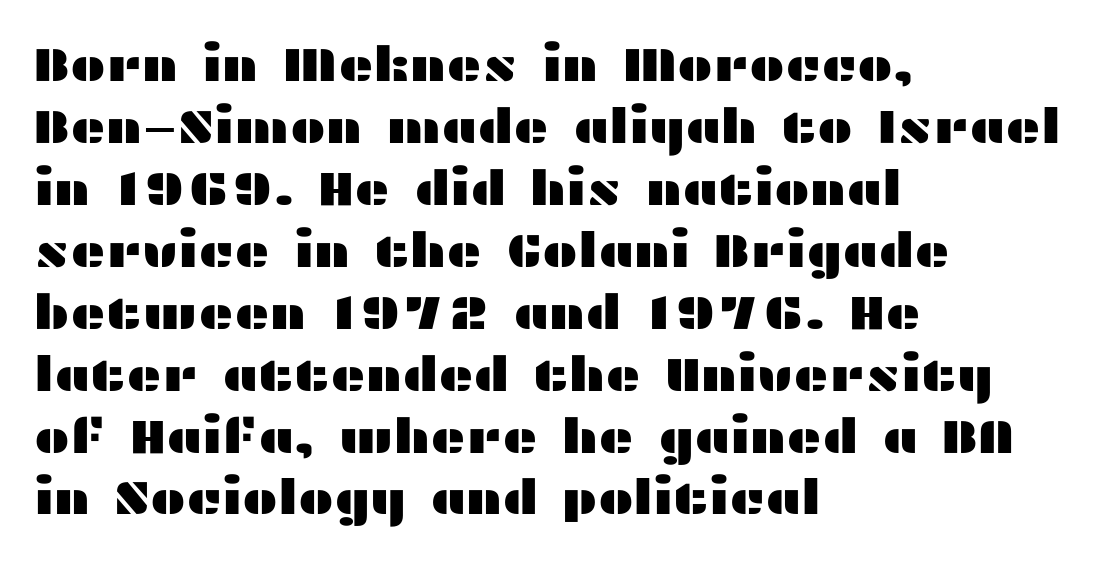
The image shows 48 px wide sans-serif type, upright; set left-aligned, normal line spacing (1.29x), normal letter spacing, not underlined; medium stroke contrast and a medium x-height.
